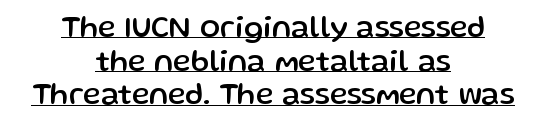
The image shows 30 px sans-serif type, upright; set centered, tight line spacing (1.12x), normal letter spacing, underlined; low stroke contrast and a medium x-height.
